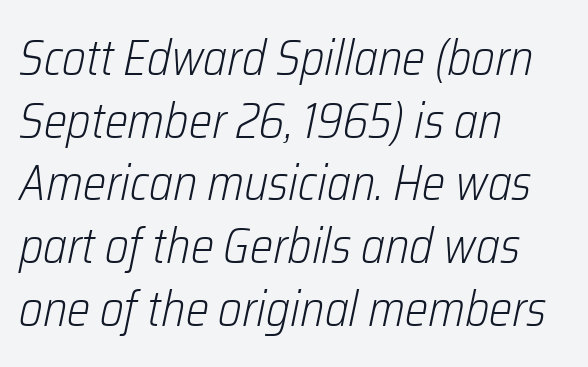
This is not heavy type; no bold has been used. Nothing unusual about the tracking: characters are spaced as the font intends. Regular leading. Layout note: lines flush left. The specimen omits any rule beneath the text block's lines.
